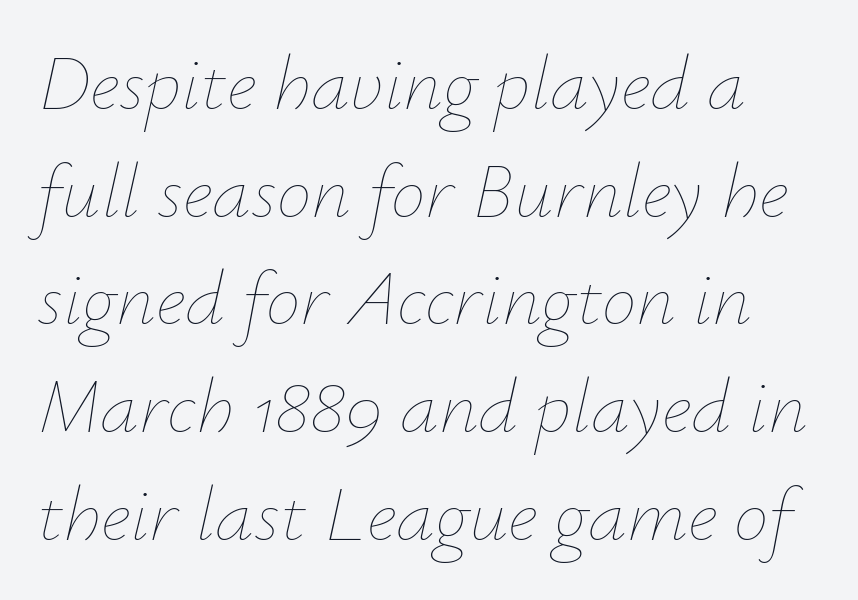
The image shows 78 px thin type, italic (leaning right); set normal line spacing (1.38x), normal letter spacing, not underlined; low stroke contrast and a small x-height.
